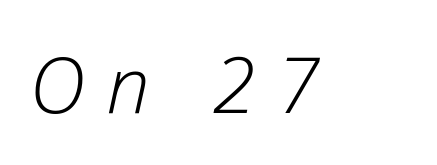
{"italic": "yes", "lean": "right", "slant_degrees": 12, "bold": "no", "weight": "light", "width": "normal", "stroke_contrast": "low", "x_height": "medium", "monospaced": "no", "underline": "no", "letter_spacing": "wide", "letter_spacing_em": 0.27, "glyph_px": 78}
